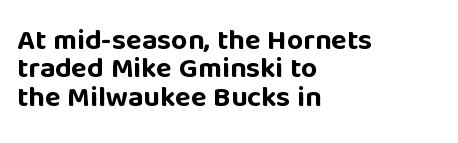
Q: Is the text bold? A: Yes.
Q: Is the text italic (slanted)? A: No, it is upright.
Q: Is the typeface a serif or a sans-serif typeface? A: Sans-serif.
Q: Is the text underlined? A: No.
Q: How is the paragraph aligned? A: Left-aligned.
Q: Is the spacing between letters normal or unusually wide? A: Normal.
Q: Is the spacing between lines tight, normal or loose? A: Tight.
Q: Width (condensed, normal, or wide)? A: Normal.
Q: Stroke contrast? A: Low.
Q: x-height? A: Large.
Q: Monospaced? A: No.
